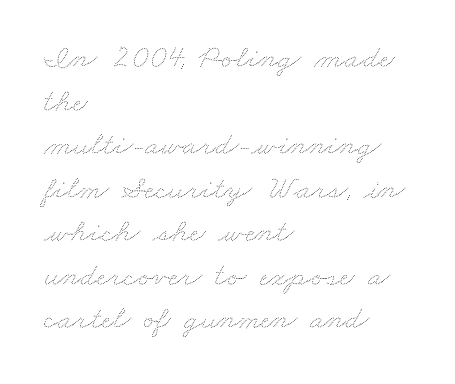
Caption: standard tracking, unaltered. Varying glyph widths throughout — classic text-font behaviour. The space directly below the letters is spotless. Line beginnings align vertically; line endings do not. How would I describe the line gaps? Plain and ordinary.
